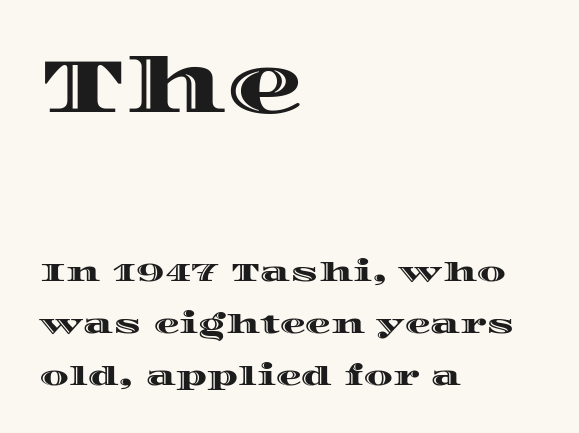
Proportional: the letters do not fall into vertical columns. The space between consecutive lines is lavish. Visually, the top section dominates because its glyphs are scaled up. The letters sit at their default tracking, neither squeezed nor spread. These lines stack with their left ends in a neat column.
